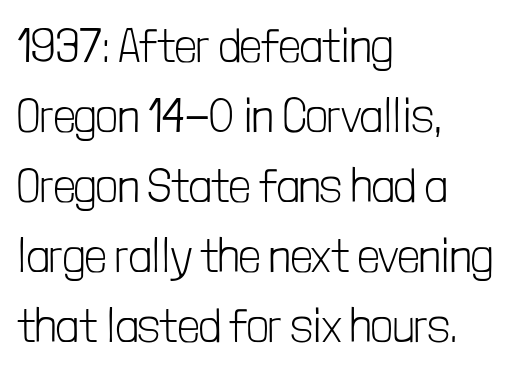
{"serif": "no", "italic": "no", "bold": "no", "weight": "light", "width": "condensed", "stroke_contrast": "low", "x_height": "medium", "monospaced": "no", "underline": "no", "align": "left", "line_spacing": "normal", "line_spacing_ratio": 1.49, "letter_spacing": "normal", "letter_spacing_em": 0.0, "glyph_px": 47}
